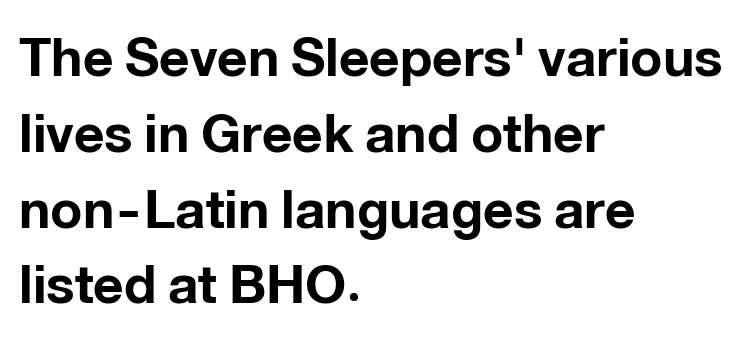
{"serif": "no", "italic": "no", "bold": "yes", "weight": "bold", "width": "normal", "stroke_contrast": "low", "x_height": "medium", "monospaced": "no", "underline": "no", "align": "left", "line_spacing": "normal", "line_spacing_ratio": 1.43, "letter_spacing": "normal", "letter_spacing_em": 0.0, "glyph_px": 53}
